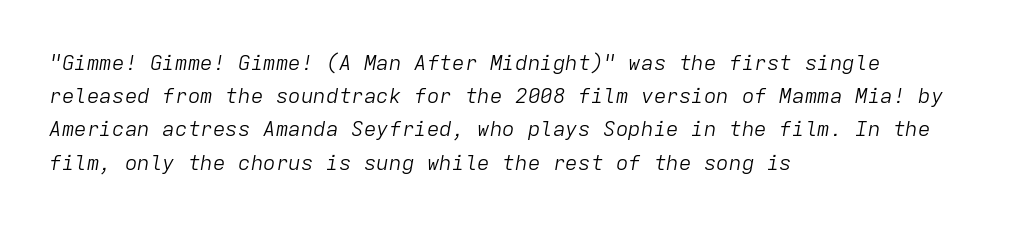
Quick note: italic. Line beginnings align vertically; line endings do not. Caption: standard tracking, unaltered. Vertical stems look standard width or narrower in stroke.
